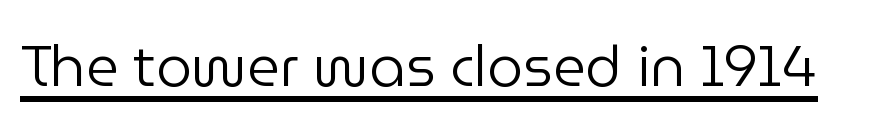
The image shows 57 px regular-weight sans-serif type, upright; set normal letter spacing, underlined; low stroke contrast and a medium x-height.
